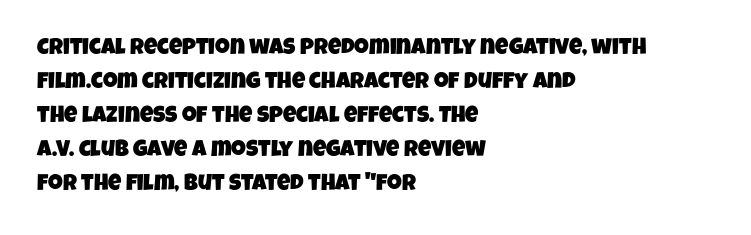
Q: Is the text underlined? A: No.
Q: How is the paragraph aligned? A: Left-aligned.
Q: Is the spacing between letters normal or unusually wide? A: Normal.
Q: Is the spacing between lines tight, normal or loose? A: Normal.
